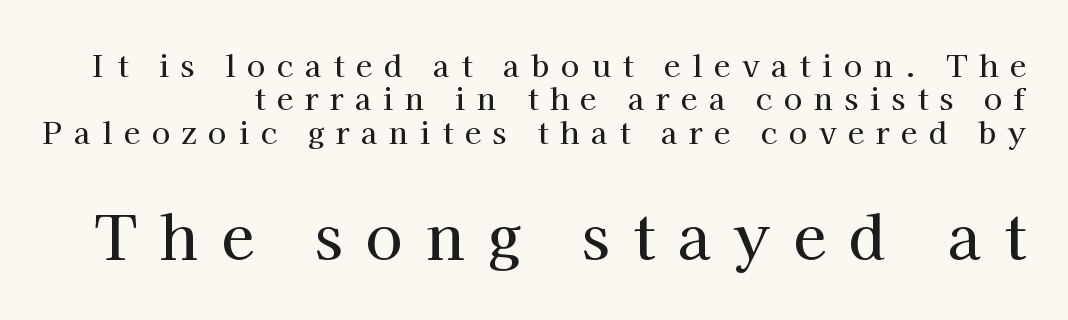
{"serif": "yes", "italic": "no", "width": "normal", "stroke_contrast": "high", "x_height": "medium", "monospaced": "no", "underline": "no", "align": "right", "line_spacing": "tight", "line_spacing_ratio": 1.11, "letter_spacing": "wide", "letter_spacing_em": 0.39, "larger_block": "second", "size_ratio": 2.0, "glyph_px": 60}
